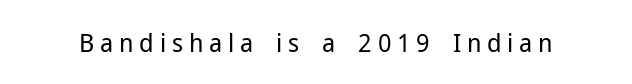
The image shows 26 px text type, upright; set unusually wide letter spacing (+0.22 em), not underlined.
